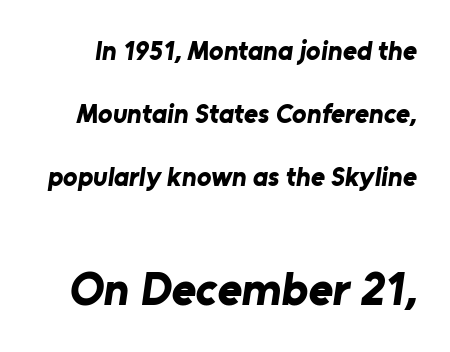
The image shows 47 px bold sans-serif type; set loose line spacing (2.33x), normal letter spacing, not underlined; the second (bottom) block is 1.74x larger; low stroke contrast and a medium x-height.
